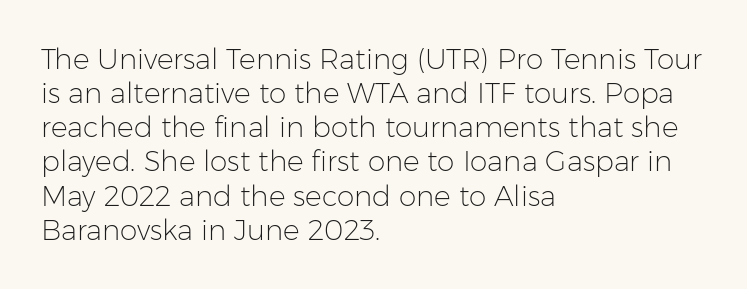
Q: Is the text bold? A: No.
Q: Is the text italic (slanted)? A: No, it is upright.
Q: Is the typeface a serif or a sans-serif typeface? A: Sans-serif.
Q: Is the text underlined? A: No.
Q: How is the paragraph aligned? A: Left-aligned.
Q: Is the spacing between letters normal or unusually wide? A: Normal.
Q: Width (condensed, normal, or wide)? A: Normal.
Q: Stroke contrast? A: Low.
Q: x-height? A: Medium.
Q: Monospaced? A: No.
